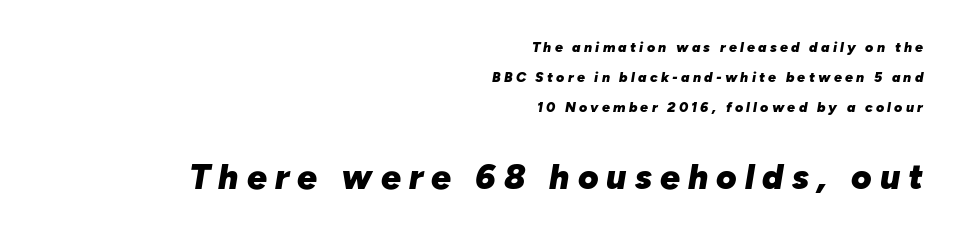
Each word looks stretched out because of the extra space between its letters. Two sizes are in play, and the larger belongs to the second block. Plain, unruled lines of type. The face used here has a pronounced slope to its letters.
